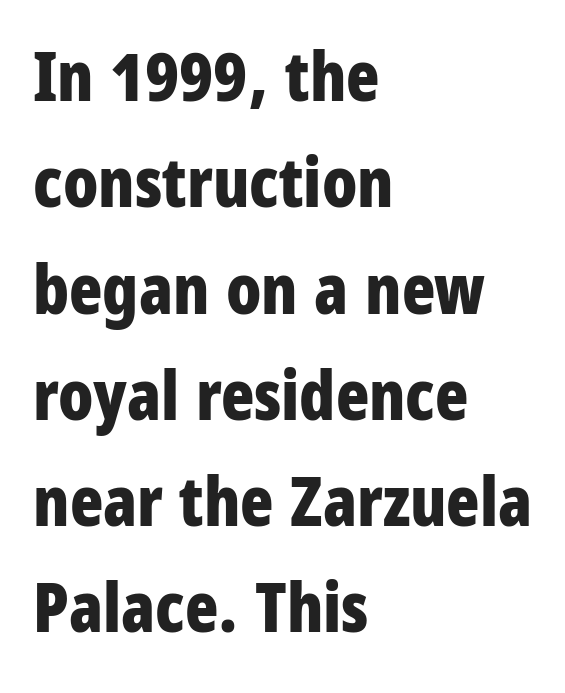
{"serif": "no", "italic": "no", "bold": "yes", "weight": "bold", "width": "condensed", "stroke_contrast": "low", "x_height": "large", "monospaced": "no", "underline": "no", "align": "left", "line_spacing": "normal", "line_spacing_ratio": 1.54, "letter_spacing": "normal", "letter_spacing_em": 0.0, "glyph_px": 69}
